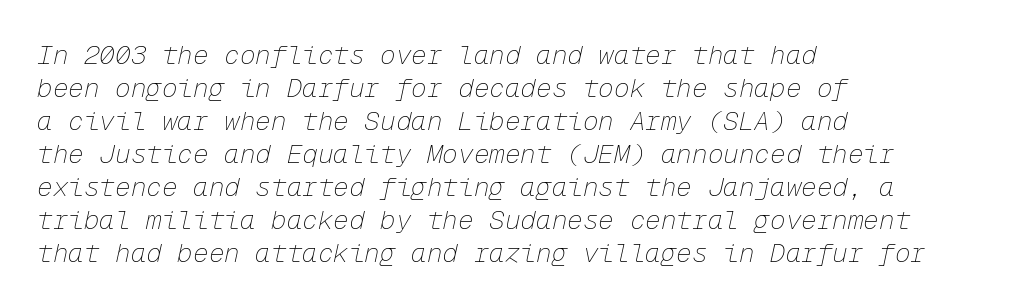
Ink coverage per letter is moderate at most. The rendering uses a moderate line-height, typical for paragraphs. The gap between lines stays unmarked. This rendering uses left alignment, leaving the right contour irregular. Here the glyphs are tracked normally, forming tight word shapes.
